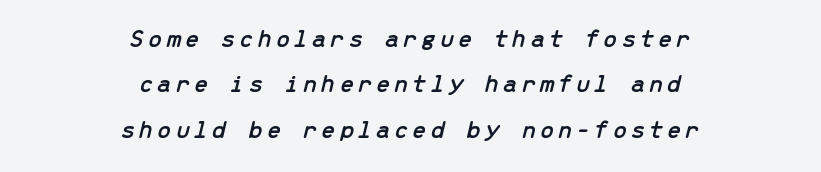
{"italic": "yes", "lean": "right", "slant_degrees": 13, "underline": "no", "align": "center", "line_spacing_ratio": 1.75, "glyph_px": 26}
